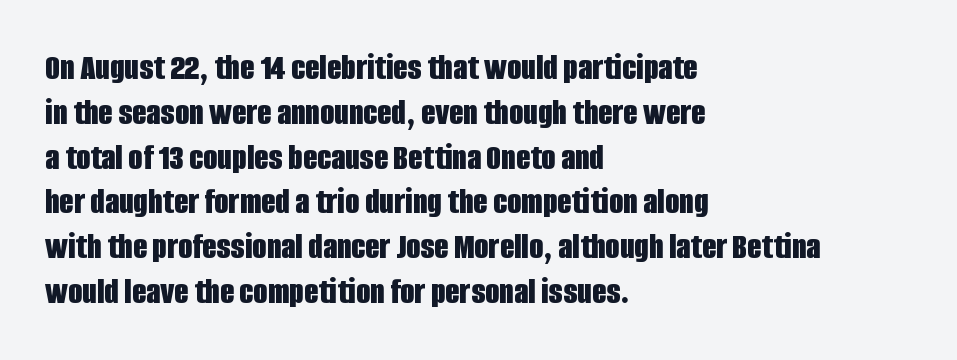
This sample uses an upright cut, with every glyph sitting square on the baseline. Plain, unruled lines of type. The face used here is proportionally spaced, like ordinary book or web type. Nothing sits at the stroke ends, so this counts as sans-serif.
